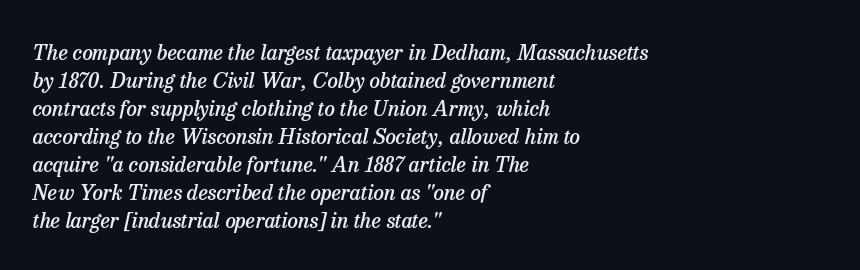
The image shows 21 px text type, italic (leaning right); set left-aligned, normal line spacing (1.33x), normal letter spacing, not underlined.
